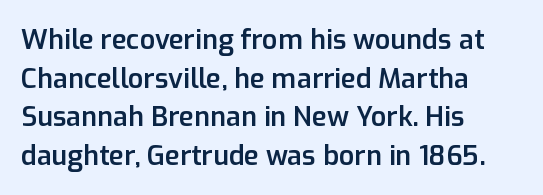
The image shows 27 px text type, upright; set left-aligned, normal line spacing (1.43x), normal letter spacing, not underlined.
